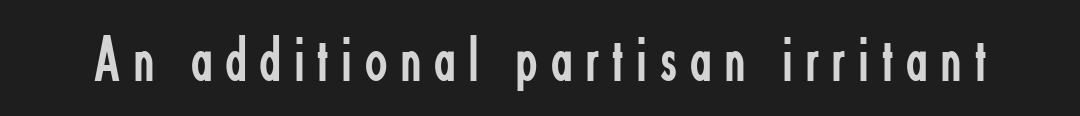
The rendering uses natural spacing where letterforms have individual widths. To sum up the face: it is a sans, with no serifs. Anything drawn beneath the words? Only blank space. Is the type heavy? It reads as light-to-regular instead. Caption: expanded tracking, letters set apart.
